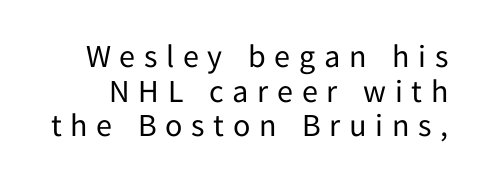
The image shows 32 px regular-weight sans-serif type, upright; set tight line spacing (1.08x), unusually wide letter spacing (+0.27 em), not underlined; low stroke contrast and a medium x-height.
